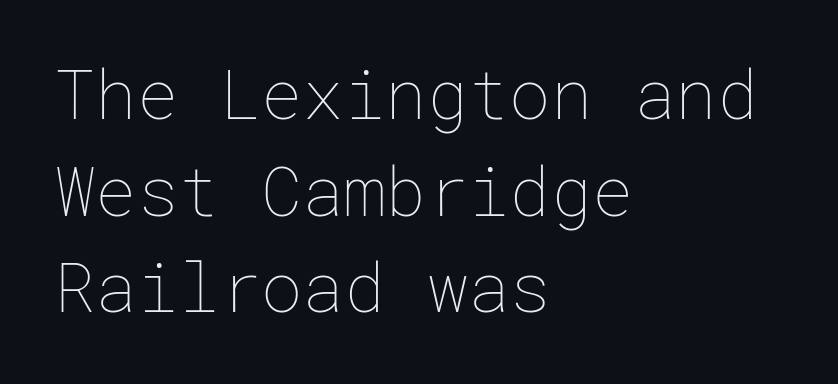
Q: Is the text bold? A: No.
Q: Is the text italic (slanted)? A: No, it is upright.
Q: Is the text underlined? A: No.
Q: How is the paragraph aligned? A: Left-aligned.
Q: Is the spacing between letters normal or unusually wide? A: Normal.
Q: Is the spacing between lines tight, normal or loose? A: Normal.
Q: Width (condensed, normal, or wide)? A: Normal.
Q: Stroke contrast? A: Low.
Q: x-height? A: Medium.
